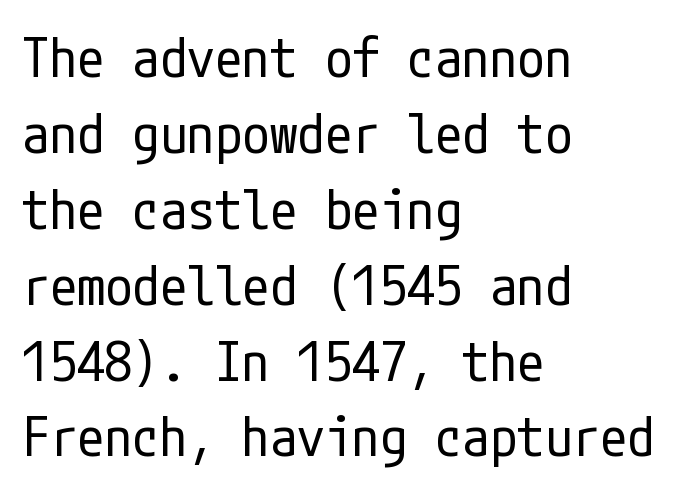
{"serif": "no", "italic": "no", "bold": "no", "weight": "regular", "width": "condensed", "stroke_contrast": "low", "x_height": "medium", "underline": "no", "align": "left", "line_spacing": "normal", "line_spacing_ratio": 1.38, "letter_spacing": "normal", "letter_spacing_em": 0.0, "glyph_px": 55}
